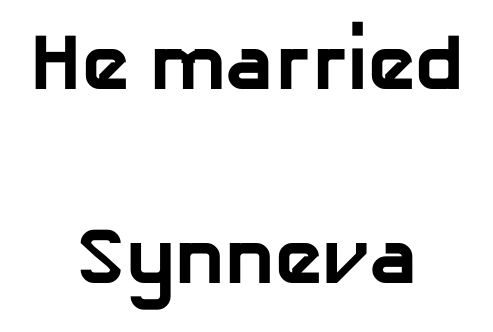
{"serif": "no", "bold": "yes", "weight": "bold", "width": "normal", "stroke_contrast": "low", "x_height": "medium", "monospaced": "no", "underline": "no", "align": "center", "line_spacing": "loose", "line_spacing_ratio": 2.43, "letter_spacing": "normal", "letter_spacing_em": 0.0, "glyph_px": 80}
